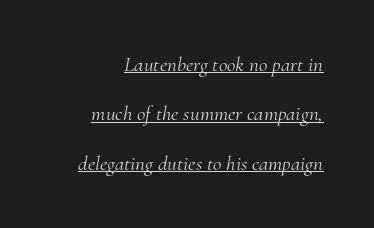
{"italic": "yes", "lean": "right", "slant_degrees": 10, "bold": "no", "underline": "yes", "line_spacing": "loose", "line_spacing_ratio": 2.35, "letter_spacing": "normal", "letter_spacing_em": 0.0, "glyph_px": 21}
